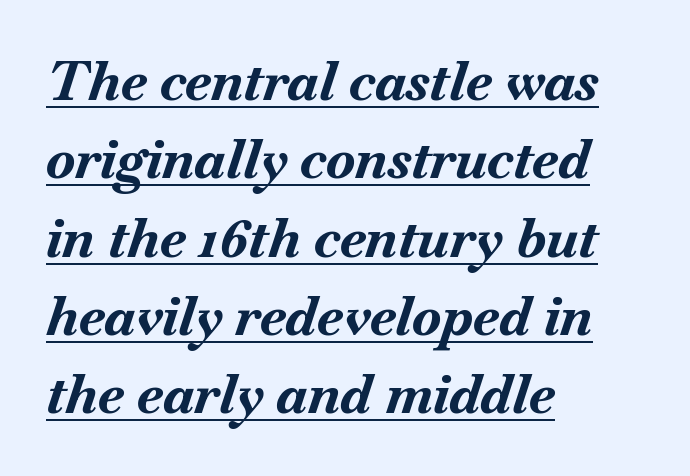
{"italic": "yes", "lean": "right", "slant_degrees": 18, "bold": "yes", "weight": "bold", "width": "normal", "stroke_contrast": "medium", "x_height": "small", "monospaced": "no", "underline": "yes", "align": "left", "line_spacing": "normal", "line_spacing_ratio": 1.45, "letter_spacing": "normal", "letter_spacing_em": 0.0, "glyph_px": 54}
